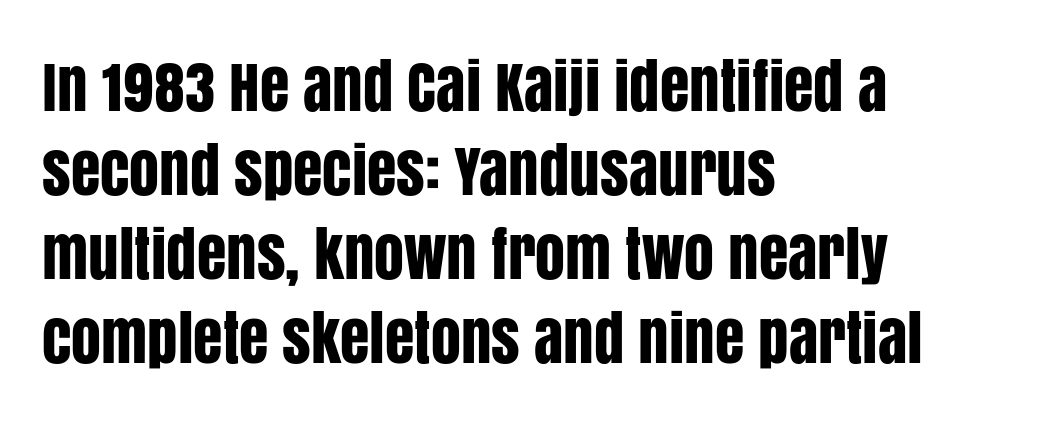
{"serif": "no", "italic": "no", "width": "condensed", "stroke_contrast": "low", "x_height": "large", "monospaced": "no", "underline": "no", "align": "left", "line_spacing": "normal", "line_spacing_ratio": 1.4, "letter_spacing": "normal", "letter_spacing_em": 0.0, "glyph_px": 60}
